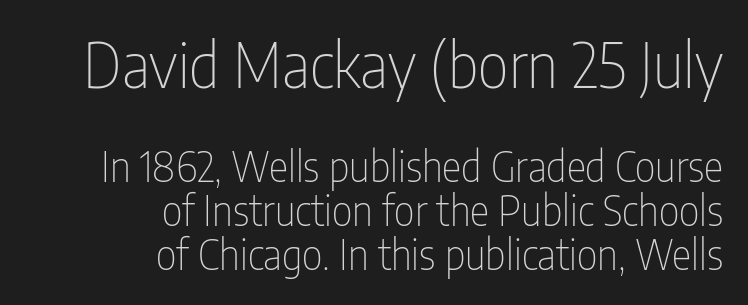
Q: Is the text bold? A: No.
Q: Is the text italic (slanted)? A: No, it is upright.
Q: Is the typeface a serif or a sans-serif typeface? A: Sans-serif.
Q: Is the text underlined? A: No.
Q: How is the paragraph aligned? A: Right-aligned.
Q: Is the spacing between letters normal or unusually wide? A: Normal.
Q: Is the spacing between lines tight, normal or loose? A: Tight.
Q: Which block of text is set in a larger size, the first (top) or the second (bottom)? A: The first (top) one.
Q: Width (condensed, normal, or wide)? A: Condensed.
Q: Stroke contrast? A: Low.
Q: x-height? A: Medium.
Q: Monospaced? A: No.
